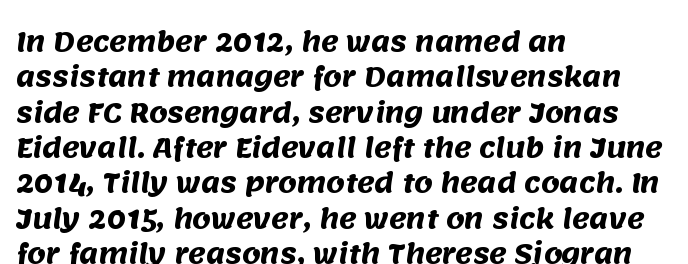
{"bold": "yes", "underline": "no", "align": "left", "line_spacing": "normal", "line_spacing_ratio": 1.36, "letter_spacing": "normal", "letter_spacing_em": 0.0, "glyph_px": 26}
